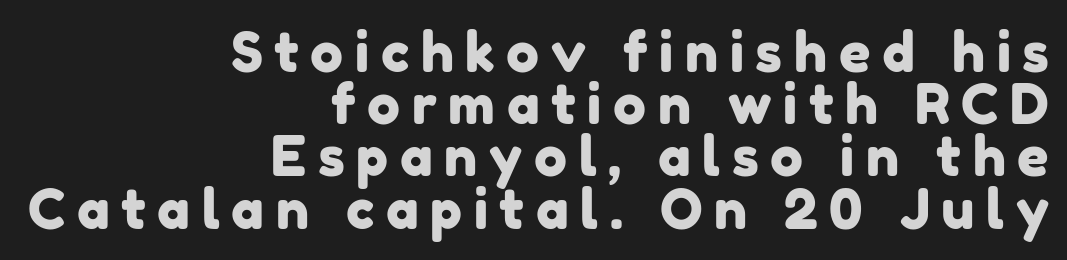
Leading: reduced. Glance below the letters and you will spot only blank space. In terms of letterspacing, this is a distinctly airy, spread setting. Is the block centered? No — it sits flush against the right margin. Do the characters align in a grid? No, the font is proportional. The characters display no serif detailing; their extremities are plain.
